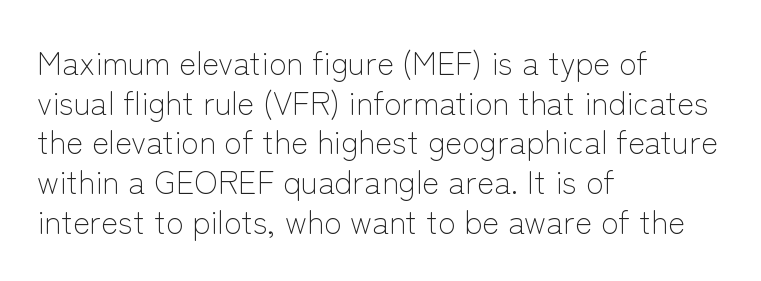
The rendering anchors every line to the left-hand side. Unmarked baselines from the first word to the last. Stroke thickness stays within the range of a standard reading face or lighter. Observe the ordinary spacing: letters are neighbours, not strangers.
